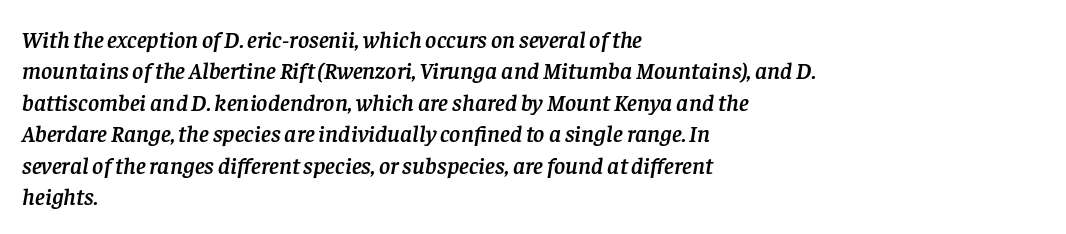
The image shows 24 px text type, italic (leaning right); set left-aligned, normal line spacing (1.31x), normal letter spacing, not underlined.
